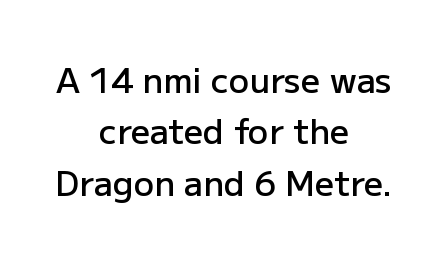
Honestly, the letter spacing is just normal — you wouldn't notice it. Is this a fixed-width face? No — the glyphs have proportional, varying widths. Unlike italic type, these characters show no tilt at all. A somewhat darkened texture: the type is semibold rather than bold.
